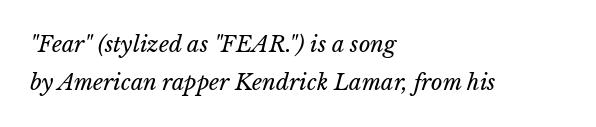
The passage shown is not underscored anywhere. Weight: in the light-to-regular range. The paragraph has a hard left edge and a soft right edge. Observe the ordinary spacing: letters are neighbours, not strangers.
